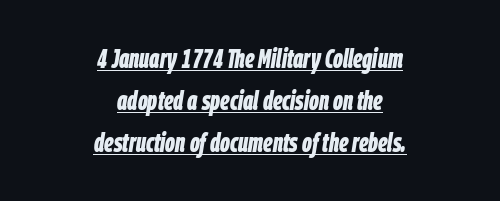
The image shows 27 px bold type, italic (leaning right); set centered, normal line spacing (1.56x), normal letter spacing, underlined.
